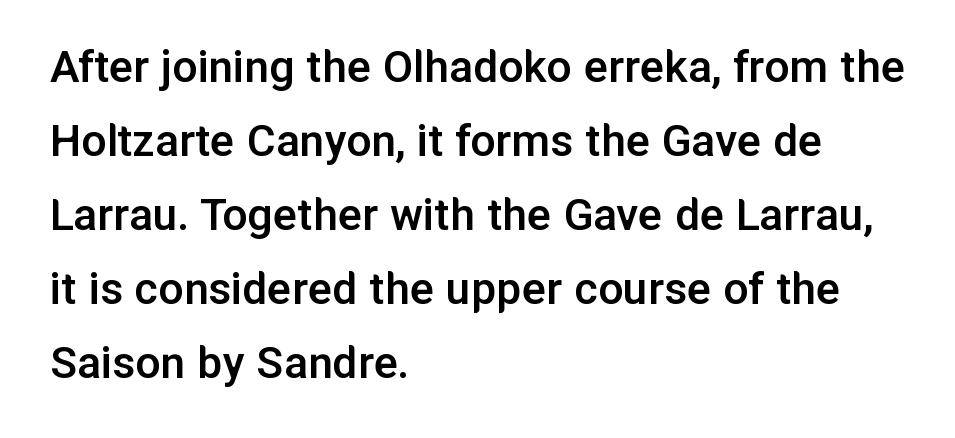
Are there feet on the stems? There aren't — it's a sans. Typographic density is moderately raised because the face is semibold. Is this a fixed-width face? No — the glyphs have proportional, varying widths. The passage is arranged the way most books set body copy — flush left. The gaps between neighbouring characters are ordinary and unremarkable. Do the letters lean? They stand straight.
